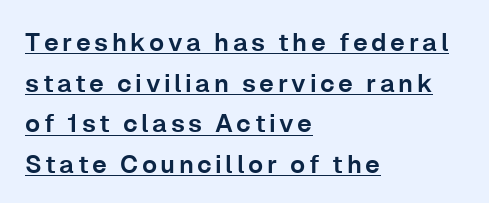
Underlining? Definitely there. Every character sits straight up, as roman type does. How would I describe the line gaps? Plain and ordinary. These lines are set flush left with a ragged right edge.
